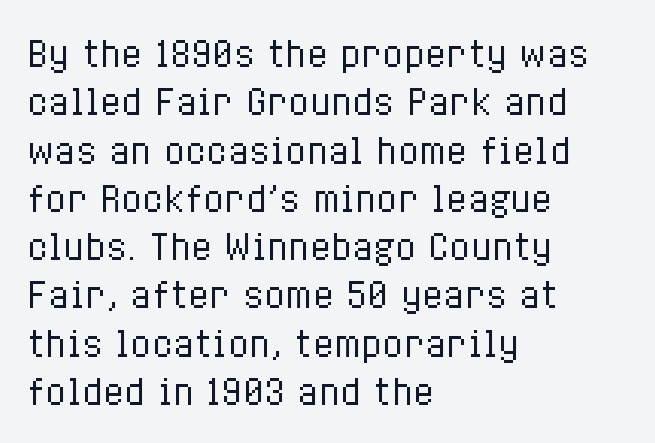
Just letters on the line, the space beneath them empty. The axis of the letterforms is exactly vertical. Is this a heavy cut? Hardly; it is regular or lighter. The letters advance in unequal steps, a hallmark of proportional type. The lines sit at an ordinary, default distance from one another.
